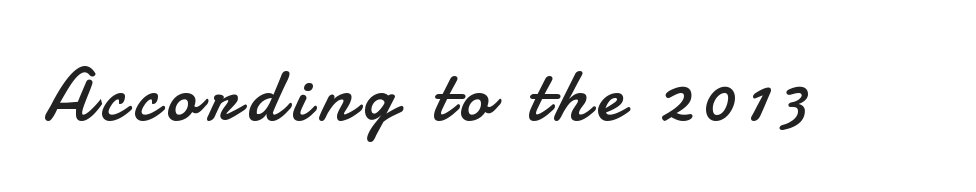
{"serif": "no", "bold": "no", "weight": "regular", "width": "normal", "stroke_contrast": "low", "x_height": "small", "monospaced": "no", "underline": "no", "glyph_px": 75}
